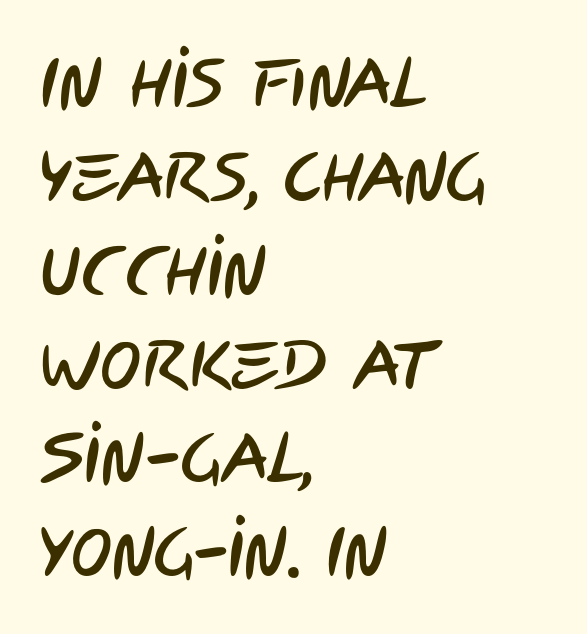
Q: Is the typeface a serif or a sans-serif typeface? A: Sans-serif.
Q: Is the text underlined? A: No.
Q: How is the paragraph aligned? A: Left-aligned.
Q: Is the spacing between letters normal or unusually wide? A: Normal.
Q: Is the spacing between lines tight, normal or loose? A: Normal.
Q: Width (condensed, normal, or wide)? A: Condensed.
Q: Stroke contrast? A: Low.
Q: x-height? A: Large.
Q: Monospaced? A: No.
